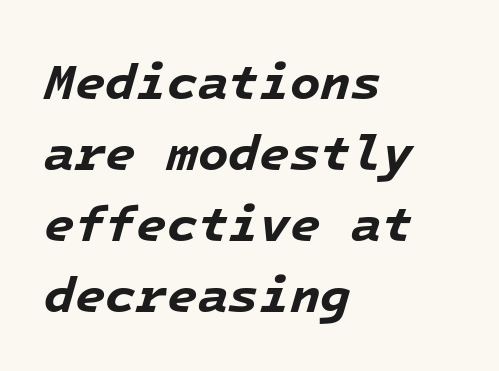
These lines stack with their left ends in a neat column. The passage shown is typed in a monospace face where columns stay perfectly aligned. The designer left line spacing at the default. The letterforms sit shoulder to shoulder at normal distance. The font's italic variant was chosen for this text. The glyphs have the mass of a bold cut.
